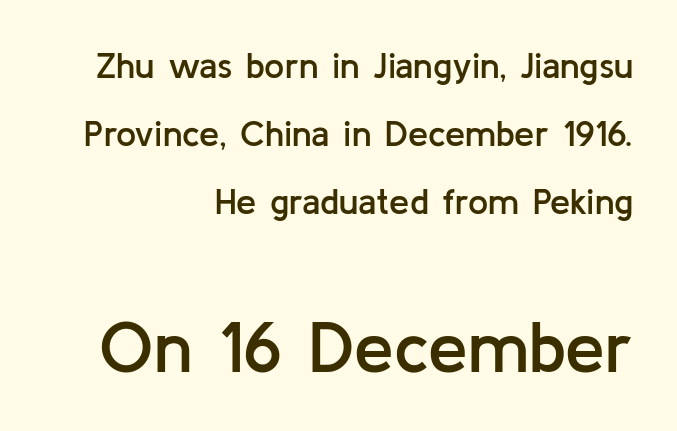
The following chunk of copy outweighs the initial chunk in type size. Characters follow at the spacing the type designer built in. This is roman type, the default non-slanted kind. Bare-footed words on every line. What kind of face is this? One without serifs — a sans.
